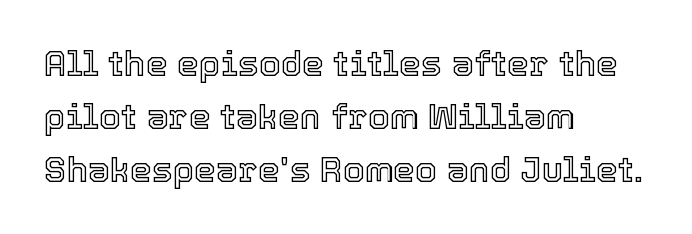
Q: Is the text italic (slanted)? A: No, it is upright.
Q: Is the text underlined? A: No.
Q: How is the paragraph aligned? A: Left-aligned.
Q: Is the spacing between letters normal or unusually wide? A: Normal.
Q: Is the spacing between lines tight, normal or loose? A: Normal.
Q: Width (condensed, normal, or wide)? A: Normal.
Q: x-height? A: Medium.
Q: Monospaced? A: No.
